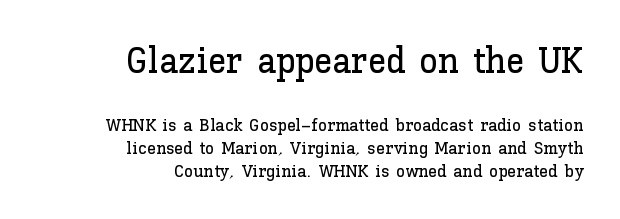
Q: Is the text italic (slanted)? A: No, it is upright.
Q: Is the text underlined? A: No.
Q: How is the paragraph aligned? A: Right-aligned.
Q: Is the spacing between letters normal or unusually wide? A: Normal.
Q: Is the spacing between lines tight, normal or loose? A: Normal.
Q: Which block of text is set in a larger size, the first (top) or the second (bottom)? A: The first (top) one.
Q: Width (condensed, normal, or wide)? A: Normal.
Q: Stroke contrast? A: Low.
Q: x-height? A: Medium.
Q: Monospaced? A: No.
